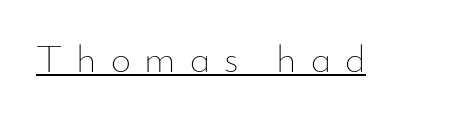
The image shows 39 px thin type, upright; set unusually wide letter spacing (+0.36 em), underlined; low stroke contrast and a small x-height.
